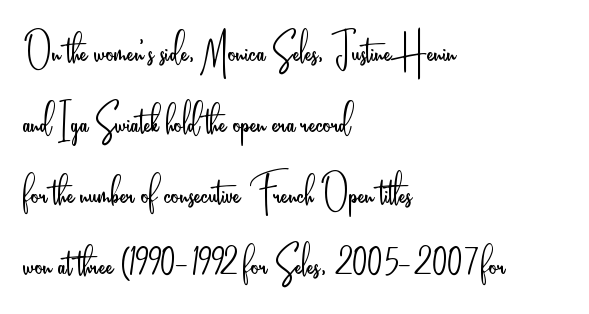
Q: Is the text bold? A: No.
Q: Is the typeface a serif or a sans-serif typeface? A: Sans-serif.
Q: Is the text underlined? A: No.
Q: How is the paragraph aligned? A: Left-aligned.
Q: Is the spacing between letters normal or unusually wide? A: Normal.
Q: Is the spacing between lines tight, normal or loose? A: Normal.
Q: Width (condensed, normal, or wide)? A: Condensed.
Q: Stroke contrast? A: Low.
Q: x-height? A: Small.
Q: Monospaced? A: No.
